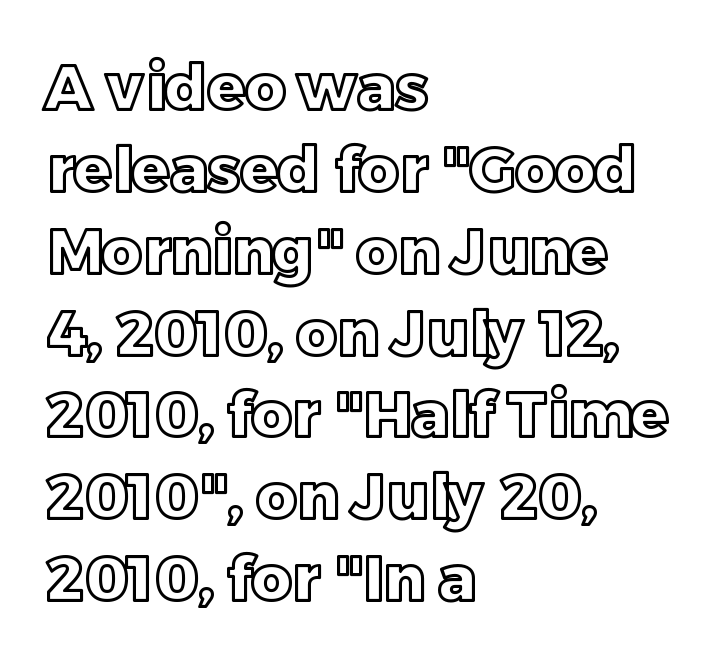
The image shows 62 px text type, upright; set left-aligned, normal line spacing (1.32x), normal letter spacing, not underlined; a large x-height.
